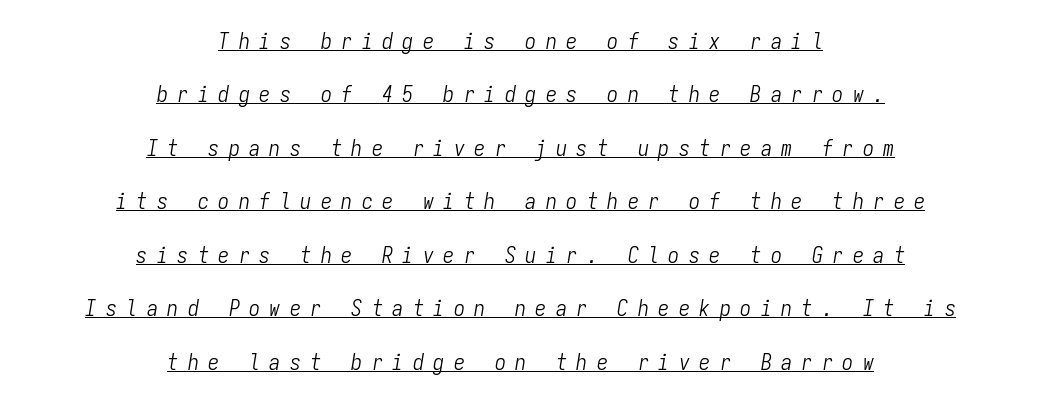
Q: Is the text bold? A: No.
Q: Is the text italic (slanted)? A: Yes, it leans right by about 9 degrees.
Q: Is the text underlined? A: Yes.
Q: How is the paragraph aligned? A: Centered.
Q: Is the spacing between letters normal or unusually wide? A: Unusually wide.
Q: Is the spacing between lines tight, normal or loose? A: Loose.
